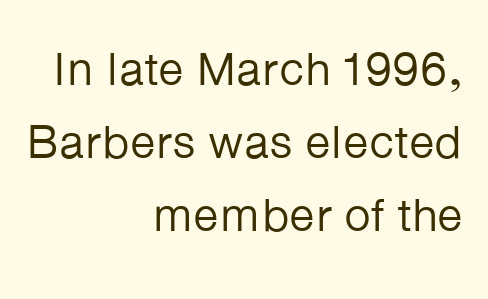
Unbolded letterforms with no extra heft. Glance below the letters and you will spot only blank space. You could not count columns in this text — the font is proportionally spaced. Compared with a flush-left layout, this one pins lines to the opposite, right side.
